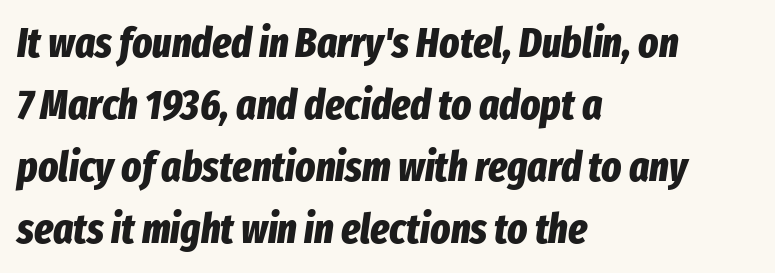
Descenders hang freely into open space. Here the designer chose a conventional face with non-uniform glyph widths. The sample has been set heavy, in full bold. The designer left line spacing at the default. Line starts are locked; line ends wander. Words appear dense and cohesive because spacing is normal.
